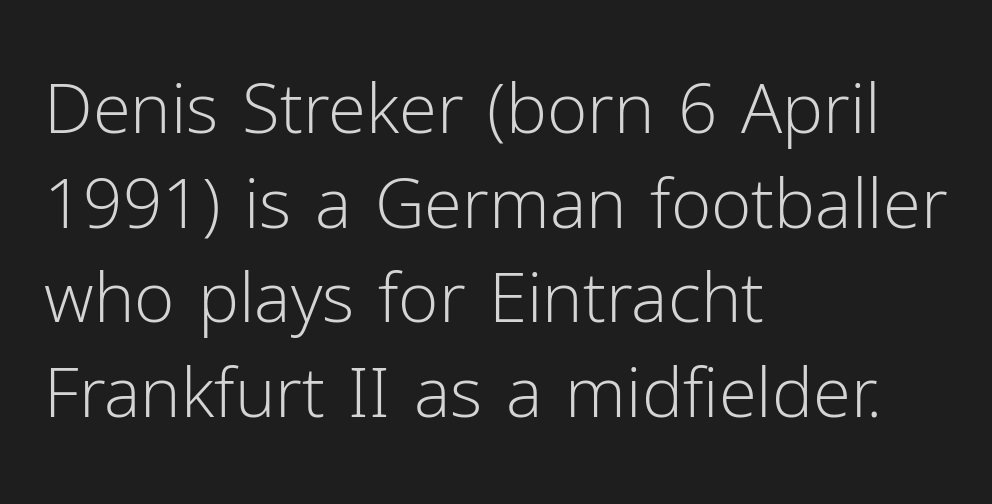
Character widths vary here, with narrow letters taking less room than wide ones. The passage shown is typeset with a sans-serif family. Vertically, the passage feels balanced, rows spaced as you'd expect. Leftover space on each line is placed entirely after the last word. Tracking value appears to be zero — textbook default spacing.
